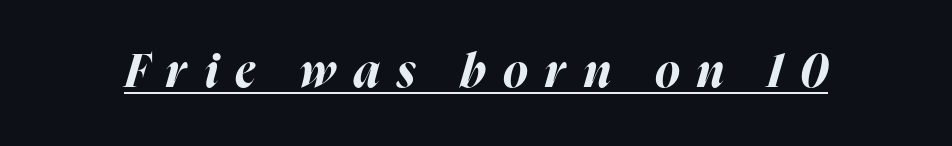
Q: Is the text bold? A: Yes.
Q: Is the text italic (slanted)? A: Yes, it leans right by about 16 degrees.
Q: Is the text underlined? A: Yes.
Q: Is the spacing between letters normal or unusually wide? A: Unusually wide.
Q: Width (condensed, normal, or wide)? A: Normal.
Q: Stroke contrast? A: High.
Q: x-height? A: Medium.
Q: Monospaced? A: No.
